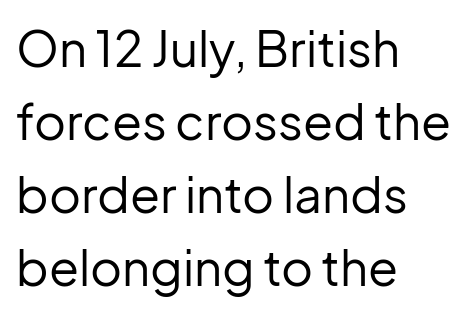
{"serif": "no", "italic": "no", "bold": "no", "weight": "regular", "width": "normal", "stroke_contrast": "low", "x_height": "medium", "monospaced": "no", "underline": "no", "align": "left", "line_spacing": "normal", "line_spacing_ratio": 1.49, "letter_spacing": "normal", "letter_spacing_em": 0.0, "glyph_px": 49}
